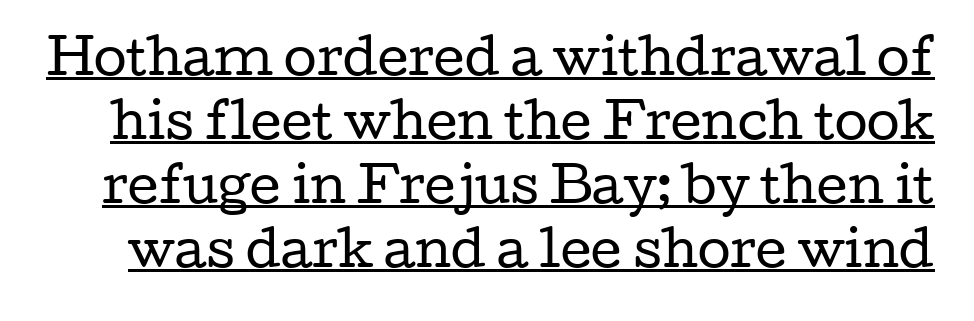
The image shows 48 px regular-weight, wide serif type, upright; set normal line spacing (1.33x), normal letter spacing, underlined; low stroke contrast and a medium x-height.
